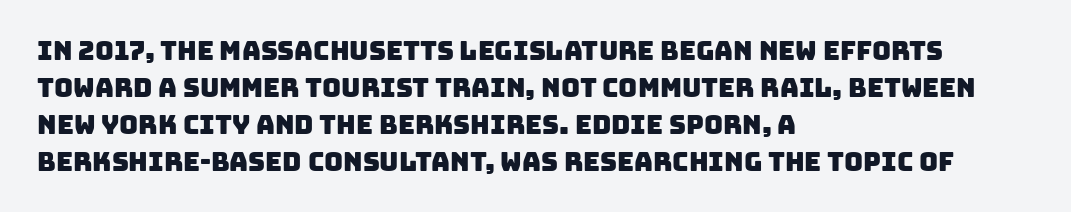
The image shows 26 px text type; set left-aligned, normal line spacing (1.42x), normal letter spacing, not underlined.
